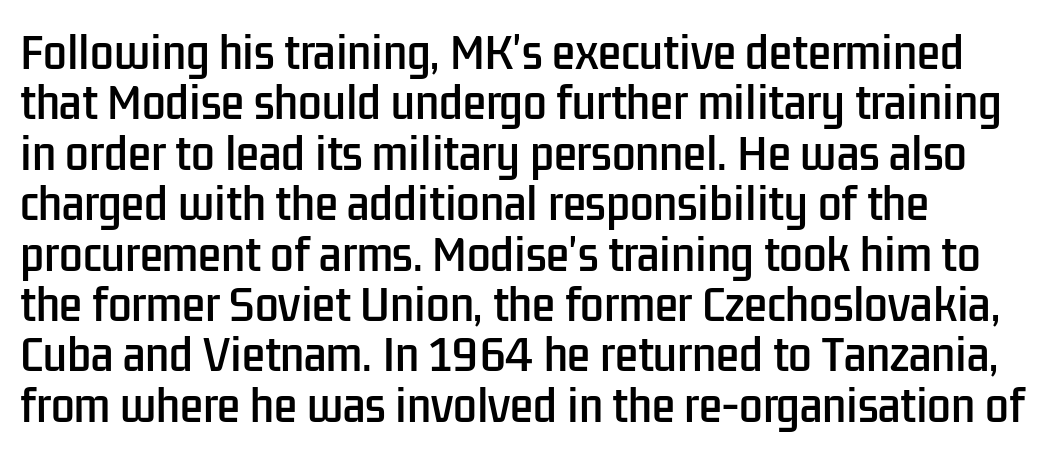
The image shows 42 px condensed sans-serif type, upright; set left-aligned, line spacing 1.2x, normal letter spacing, not underlined; low stroke contrast and a medium x-height.
